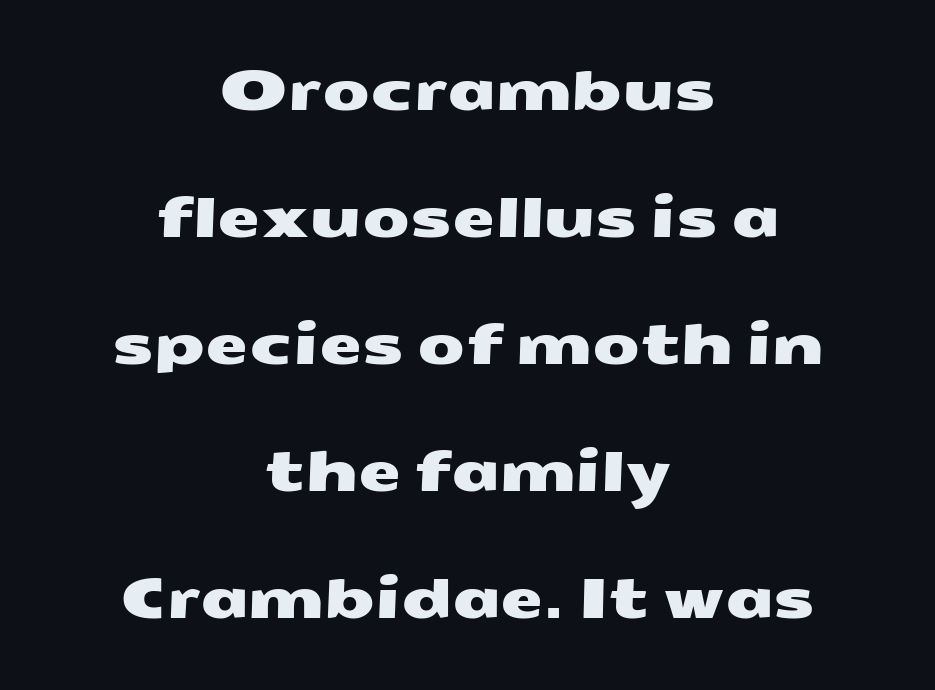
The image shows 55 px wide sans-serif type; set centered, loose line spacing (2.31x), normal letter spacing, not underlined; medium stroke contrast and a medium x-height.
